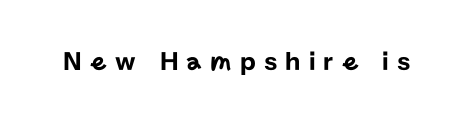
Just letters on the line, the space beneath them empty. Loose tracking; the words dissolve into strings of separated letters. Designer's note — italics off, roman on.
